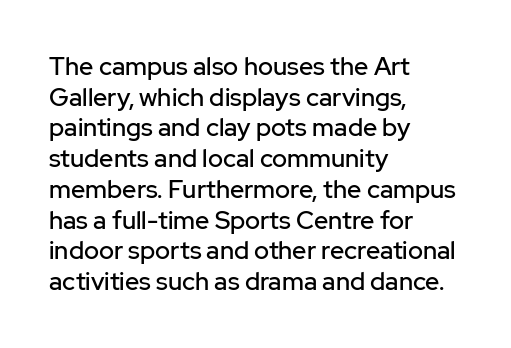
Q: Is the text italic (slanted)? A: No, it is upright.
Q: Is the text underlined? A: No.
Q: How is the paragraph aligned? A: Left-aligned.
Q: Is the spacing between letters normal or unusually wide? A: Normal.
